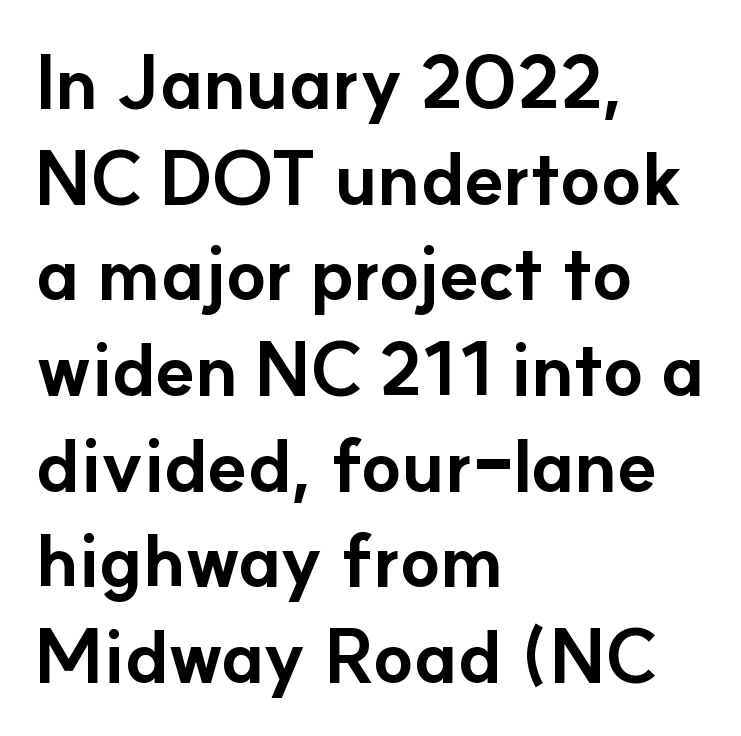
The image shows 73 px bold sans-serif type, upright; set left-aligned, normal line spacing (1.31x), normal letter spacing, not underlined; low stroke contrast and a small x-height.
